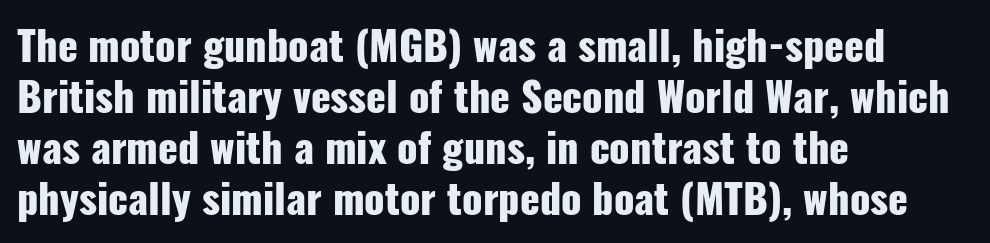
Look at the stroke-to-counter ratio: heavy, a bold. The specimen omits any rule beneath the text block's lines. Spacing between characters is what you'd get straight out of the box. When letters stand straight like this, we call the style roman or upright.
